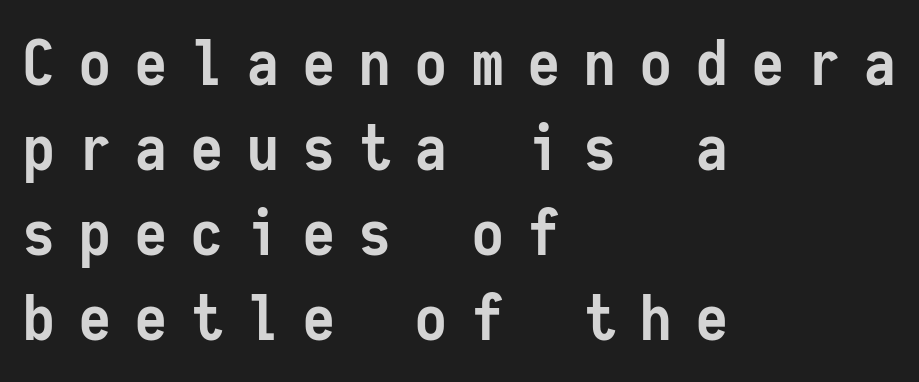
The image shows 63 px semibold, condensed sans-serif type, upright, monospaced; set left-aligned, normal line spacing (1.35x), unusually wide letter spacing (+0.39 em), not underlined; low stroke contrast and a medium x-height.
